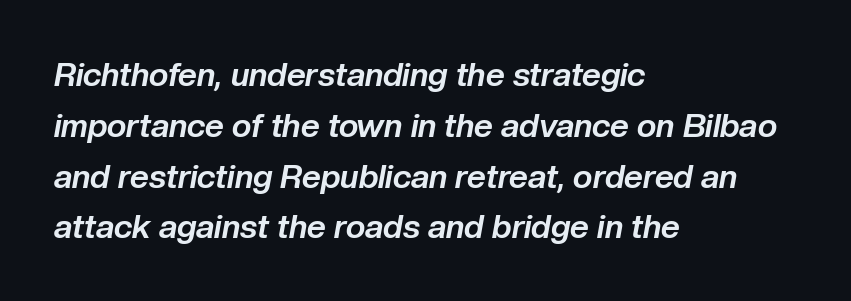
Students, note that the glyphs here touch the page at normal intervals. The axis of the letterforms is tilted away from vertical. The ragged edge is on the right, which tells us the setting is flush left. The vertical gap from one line to the next is medium. Honestly, there is no underline to notice here at all. Does the weight exceed regular? Yes, all the way to bold.
